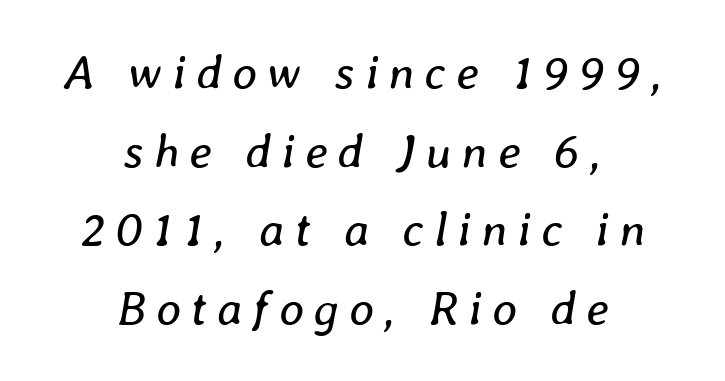
Q: Is the text bold? A: No.
Q: Is the text italic (slanted)? A: Yes, it leans right by about 8 degrees.
Q: Is the text underlined? A: No.
Q: How is the paragraph aligned? A: Centered.
Q: Is the spacing between letters normal or unusually wide? A: Unusually wide.
Q: Is the spacing between lines tight, normal or loose? A: Normal.
Q: Width (condensed, normal, or wide)? A: Normal.
Q: Stroke contrast? A: Low.
Q: x-height? A: Medium.
Q: Monospaced? A: No.
